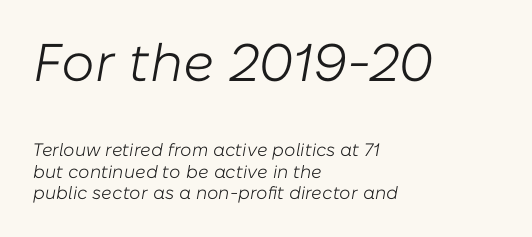
Glyph-to-glyph distance matches everyday printed text. Unbolded letterforms with no extra heft. Teacher's note: observe the even left margin — that is flush-left alignment. The designer gave the opening block more size than the closing block. Italic: yes, the glyphs are oblique.
